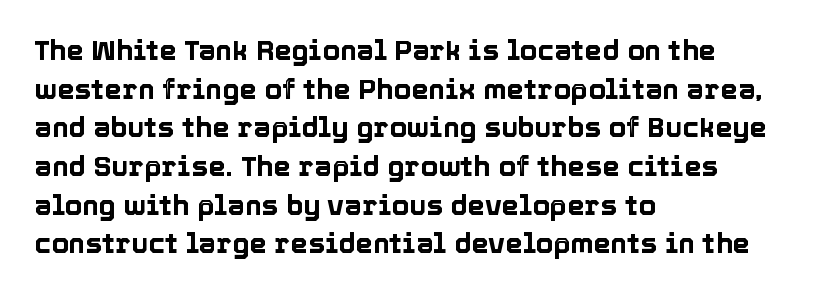
If you drew a ruler down the left edge, every line would touch it. This block has exactly the height ordinary leading produces. The face used here is proportionally spaced, like ordinary book or web type. The letters sit at their default tracking, neither squeezed nor spread. Rendered with straight, roman letterforms. The baseline area is clear.
